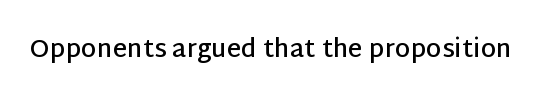
The image shows 25 px text type, upright; set normal letter spacing, not underlined.
